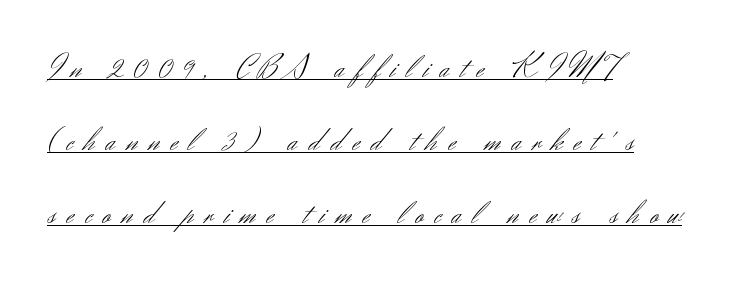
{"serif": "no", "bold": "no", "weight": "light", "width": "normal", "stroke_contrast": "medium", "x_height": "small", "monospaced": "no", "underline": "yes", "align": "left", "line_spacing": "loose", "line_spacing_ratio": 2.28, "letter_spacing": "wide", "letter_spacing_em": 0.35, "glyph_px": 32}
